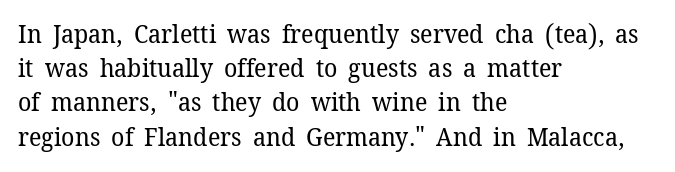
The image shows 25 px text type, upright; set left-aligned, normal line spacing (1.37x), normal letter spacing, not underlined.
